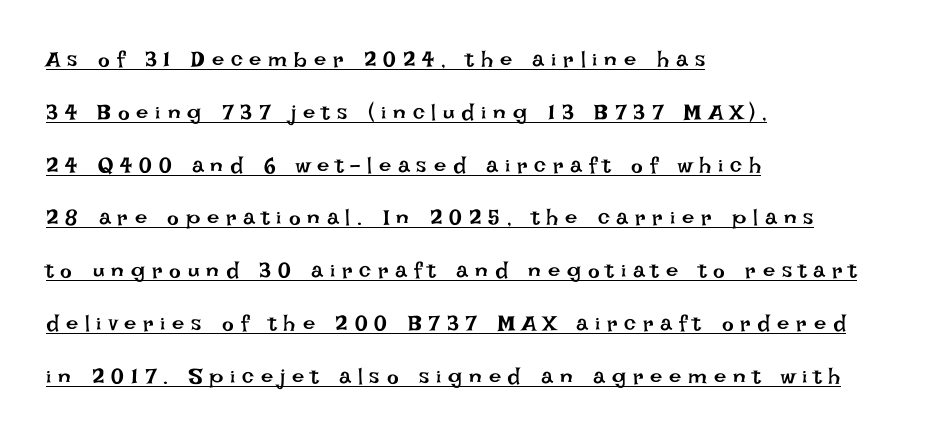
{"italic": "no", "bold": "no", "underline": "yes", "align": "left", "line_spacing": "loose", "line_spacing_ratio": 2.4, "letter_spacing": "wide", "letter_spacing_em": 0.31, "glyph_px": 22}
